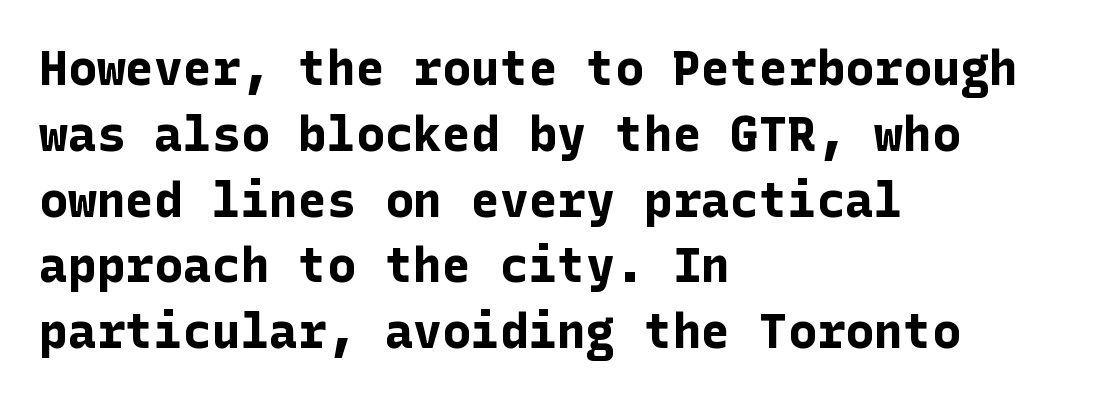
The image shows 48 px bold sans-serif type, upright; set left-aligned, normal line spacing (1.37x), normal letter spacing, not underlined; low stroke contrast and a medium x-height.
